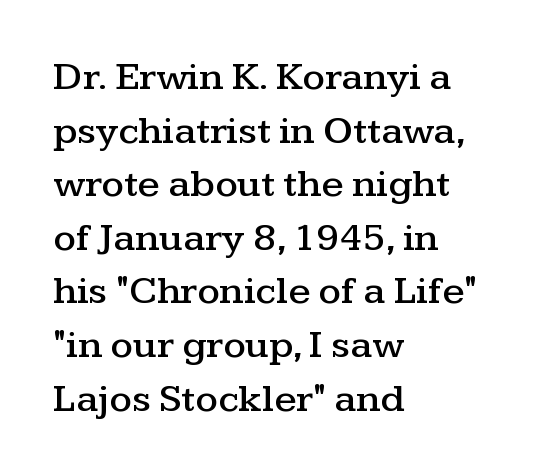
Q: Is the text italic (slanted)? A: No, it is upright.
Q: Is the typeface a serif or a sans-serif typeface? A: Serif.
Q: Is the text underlined? A: No.
Q: How is the paragraph aligned? A: Left-aligned.
Q: Is the spacing between letters normal or unusually wide? A: Normal.
Q: Is the spacing between lines tight, normal or loose? A: Normal.
Q: Width (condensed, normal, or wide)? A: Wide.
Q: Stroke contrast? A: Medium.
Q: x-height? A: Medium.
Q: Monospaced? A: No.
